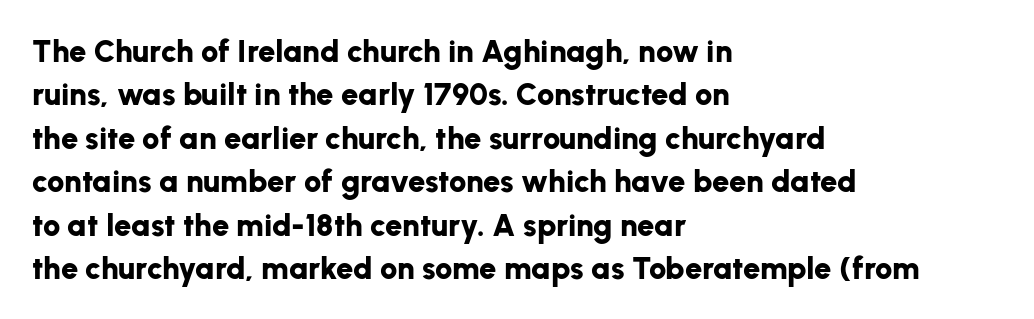
Underlining? Definitely not there. Short and long lines alike share a common starting point at left. Compared with typical paragraphs, the rows here are spaced about the same. This rendering leaves character spacing at its baseline value. Italic: no, the glyphs are upright roman.
